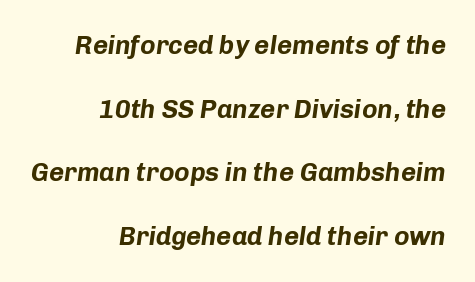
Q: Is the text bold? A: Yes.
Q: Is the text italic (slanted)? A: Yes, it leans right by about 8 degrees.
Q: Is the text underlined? A: No.
Q: How is the paragraph aligned? A: Right-aligned.
Q: Is the spacing between letters normal or unusually wide? A: Normal.
Q: Is the spacing between lines tight, normal or loose? A: Loose.
